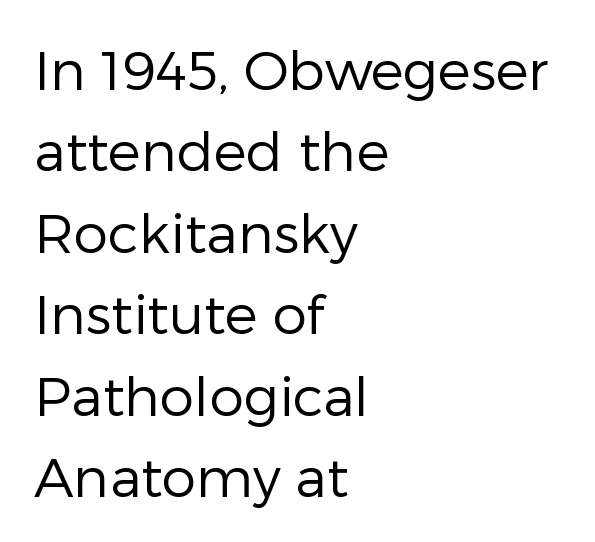
Each letter keeps its own natural width here, so spacing adapts to shape. What's the leading like? Ordinary, nothing unusual. You could call the tracking neutral — neither tight nor loose. This sample is left-justified, so line endings fall wherever the words run out.
